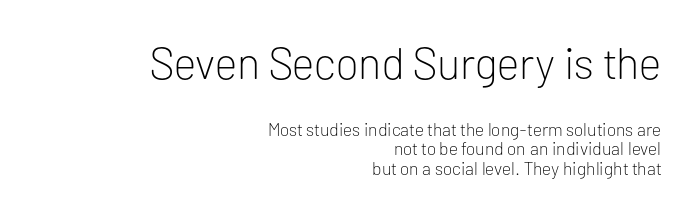
Q: Is the text bold? A: No.
Q: Is the text italic (slanted)? A: No, it is upright.
Q: Is the typeface a serif or a sans-serif typeface? A: Sans-serif.
Q: Is the text underlined? A: No.
Q: How is the paragraph aligned? A: Right-aligned.
Q: Is the spacing between letters normal or unusually wide? A: Normal.
Q: Is the spacing between lines tight, normal or loose? A: Tight.
Q: Which block of text is set in a larger size, the first (top) or the second (bottom)? A: The first (top) one.
Q: Width (condensed, normal, or wide)? A: Normal.
Q: Stroke contrast? A: Low.
Q: x-height? A: Medium.
Q: Monospaced? A: No.
